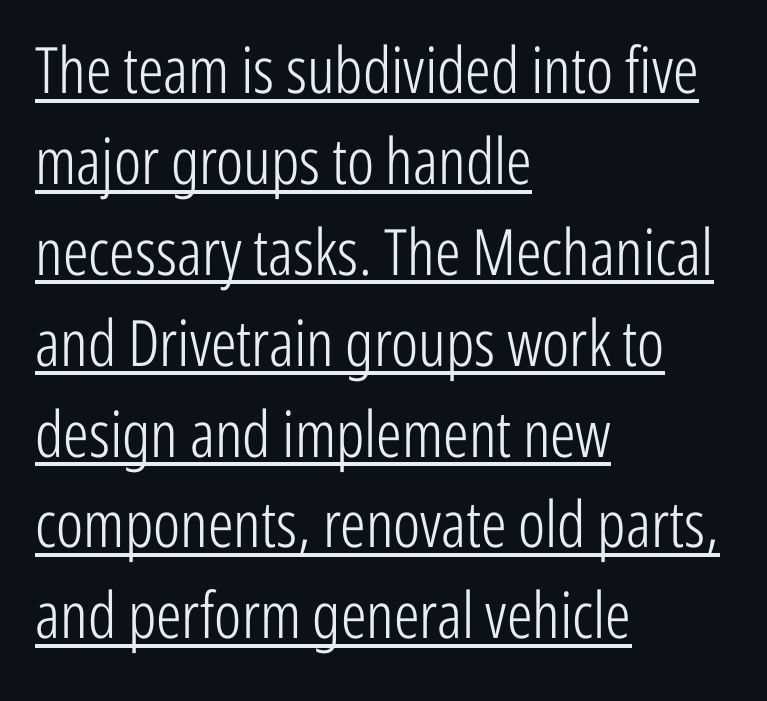
{"serif": "no", "italic": "no", "bold": "no", "weight": "light", "width": "condensed", "stroke_contrast": "low", "x_height": "medium", "monospaced": "no", "underline": "yes", "align": "left", "line_spacing": "normal", "line_spacing_ratio": 1.42, "letter_spacing": "normal", "letter_spacing_em": 0.0, "glyph_px": 64}
